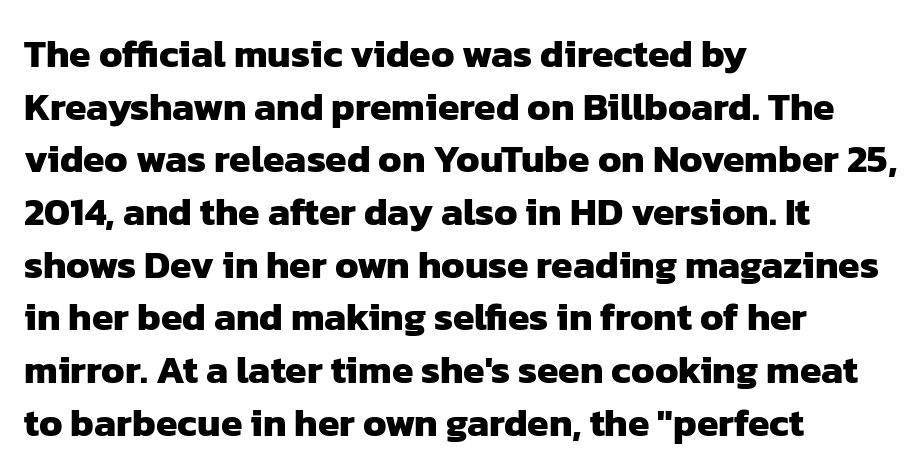
{"serif": "no", "bold": "yes", "weight": "heavy", "width": "normal", "stroke_contrast": "low", "x_height": "medium", "monospaced": "no", "underline": "no", "align": "left", "line_spacing": "normal", "line_spacing_ratio": 1.35, "letter_spacing": "normal", "letter_spacing_em": 0.0, "glyph_px": 39}
